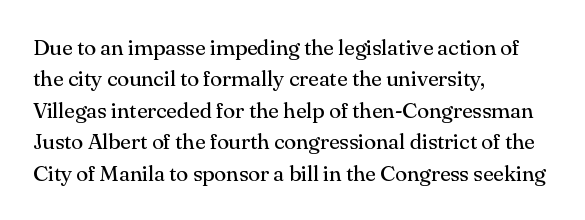
Q: Is the text bold? A: No.
Q: Is the text italic (slanted)? A: No, it is upright.
Q: Is the text underlined? A: No.
Q: How is the paragraph aligned? A: Left-aligned.
Q: Is the spacing between letters normal or unusually wide? A: Normal.
Q: Is the spacing between lines tight, normal or loose? A: Normal.
